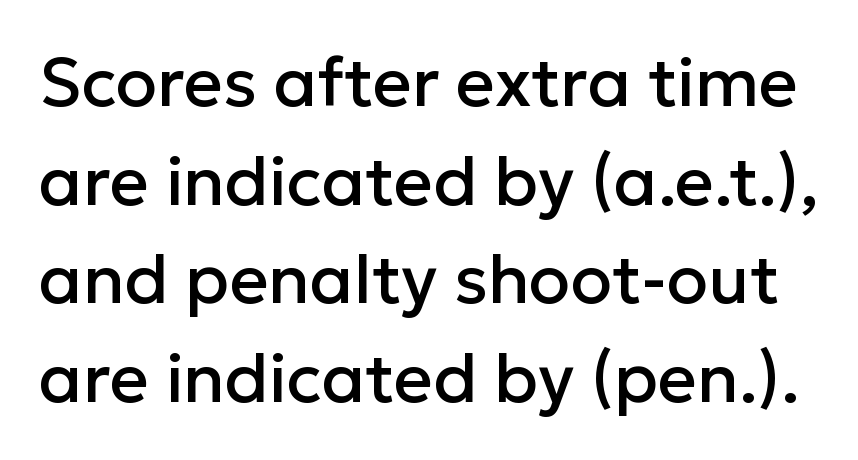
{"serif": "no", "italic": "no", "width": "normal", "stroke_contrast": "low", "x_height": "medium", "monospaced": "no", "underline": "no", "line_spacing": "normal", "line_spacing_ratio": 1.45, "letter_spacing": "normal", "letter_spacing_em": 0.0, "glyph_px": 68}
